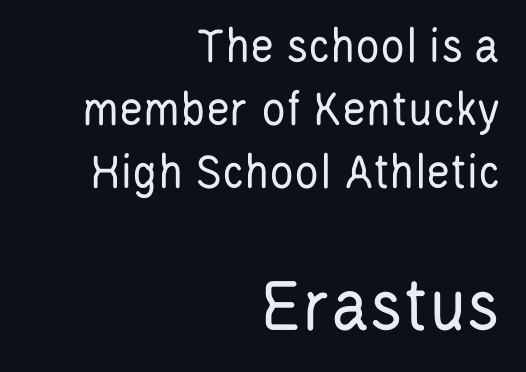
Each stroke keeps to a modest, everyday thickness or less. Is this a fixed-width face? No — the glyphs have proportional, varying widths. The second block has been scaled up relative to the first. Observe the absence of serifs on each vertical stroke in this sample. The zone under the glyphs is completely vacant.
